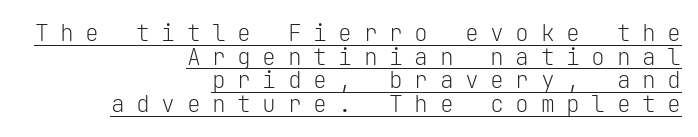
The image shows 23 px text type, upright; set right-aligned, tight line spacing (1.03x), unusually wide letter spacing (+0.5 em), underlined.
